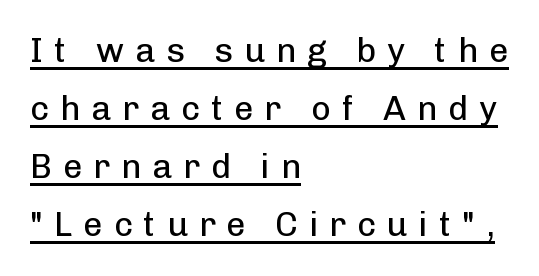
Q: Is the text bold? A: No.
Q: Is the text italic (slanted)? A: No, it is upright.
Q: Is the typeface a serif or a sans-serif typeface? A: Sans-serif.
Q: Is the text underlined? A: Yes.
Q: How is the paragraph aligned? A: Left-aligned.
Q: Is the spacing between letters normal or unusually wide? A: Unusually wide.
Q: Width (condensed, normal, or wide)? A: Normal.
Q: Stroke contrast? A: Low.
Q: x-height? A: Medium.
Q: Monospaced? A: No.
